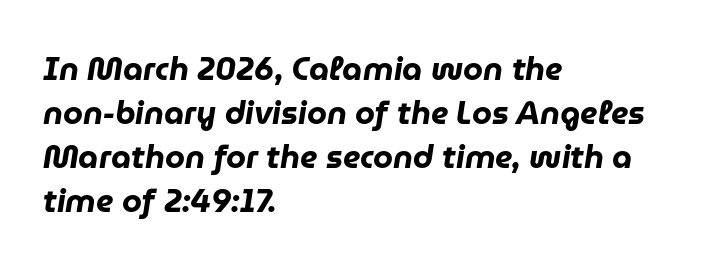
Q: Is the text bold? A: Yes.
Q: Is the text italic (slanted)? A: Yes, it leans right by about 9 degrees.
Q: Is the text underlined? A: No.
Q: How is the paragraph aligned? A: Left-aligned.
Q: Is the spacing between letters normal or unusually wide? A: Normal.
Q: Is the spacing between lines tight, normal or loose? A: Normal.
Q: Width (condensed, normal, or wide)? A: Normal.
Q: Stroke contrast? A: Low.
Q: x-height? A: Medium.
Q: Monospaced? A: No.
